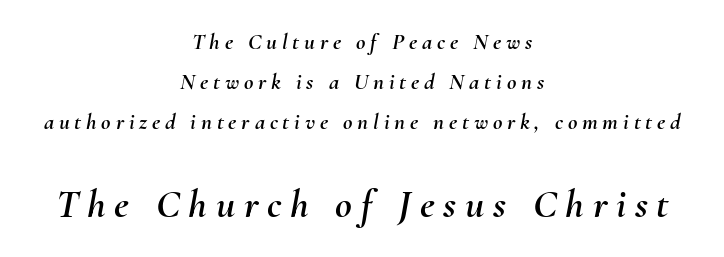
{"italic": "yes", "lean": "right", "slant_degrees": 10, "width": "normal", "stroke_contrast": "medium", "x_height": "small", "monospaced": "no", "underline": "no", "align": "center", "line_spacing_ratio": 1.73, "letter_spacing": "wide", "letter_spacing_em": 0.21, "larger_block": "second", "size_ratio": 1.78, "glyph_px": 41}
